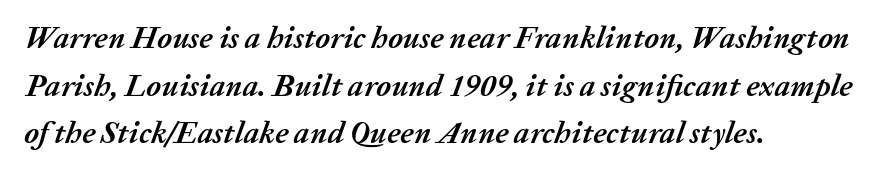
The image shows 31 px semibold type, italic (leaning right); set left-aligned, normal line spacing (1.54x), normal letter spacing, not underlined; medium stroke contrast and a medium x-height.
